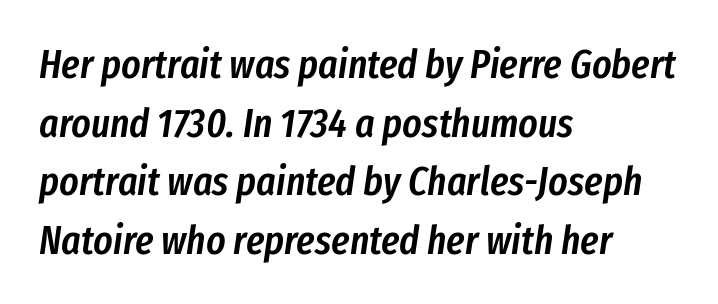
The face used here is a semibold: visibly heavier than regular, lighter than bold. The type is set solid horizontally, with unmodified tracking. Each letter keeps its own natural width here, so spacing adapts to shape. Looking at the ascenders, they clearly lean.
